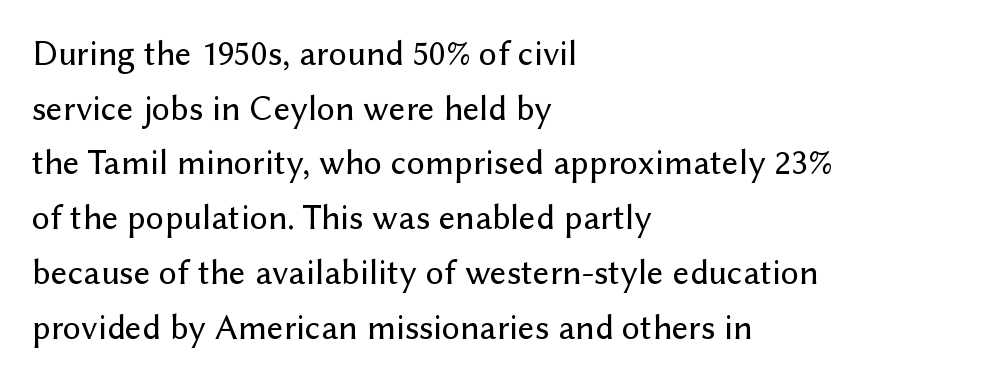
Q: Is the text italic (slanted)? A: No, it is upright.
Q: Is the typeface a serif or a sans-serif typeface? A: Sans-serif.
Q: Is the text underlined? A: No.
Q: How is the paragraph aligned? A: Left-aligned.
Q: Is the spacing between letters normal or unusually wide? A: Normal.
Q: Is the spacing between lines tight, normal or loose? A: Normal.
Q: Width (condensed, normal, or wide)? A: Normal.
Q: Stroke contrast? A: Low.
Q: x-height? A: Medium.
Q: Monospaced? A: No.
